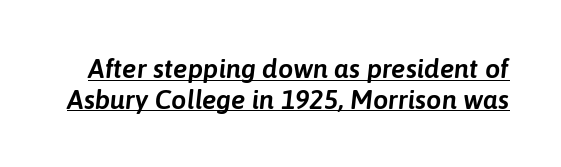
{"italic": "yes", "lean": "right", "slant_degrees": 6, "underline": "yes", "line_spacing": "tight", "line_spacing_ratio": 1.13, "letter_spacing": "normal", "letter_spacing_em": 0.0, "glyph_px": 27}
